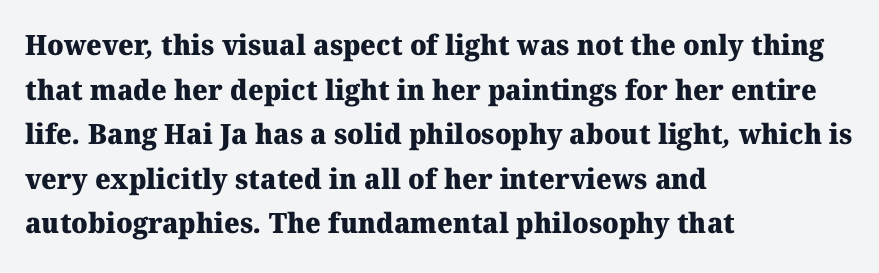
Interline gaps are of average width in this sample. The words here are not underlined. Regarding serifs, this sample has them. Observe the ordinary spacing: letters are neighbours, not strangers. This sample is left-justified, so line endings fall wherever the words run out. The letters advance in unequal steps, a hallmark of proportional type.
